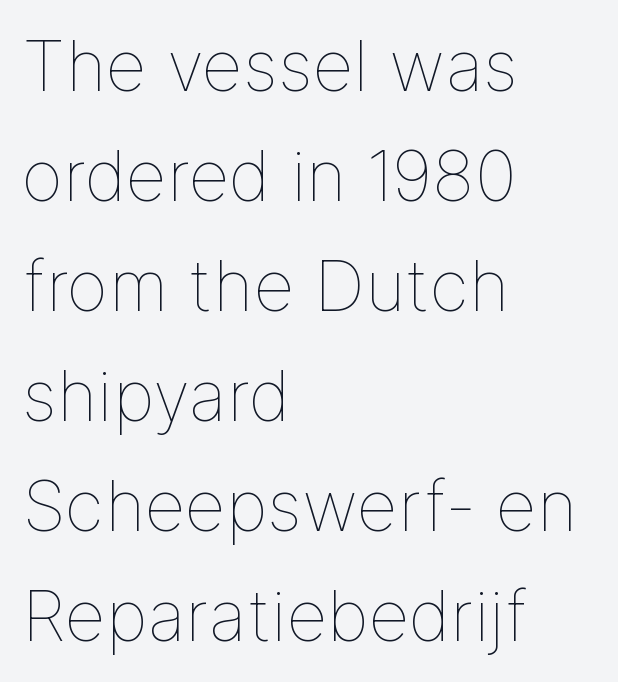
Line starts are locked; line ends wander. It's the straight-up-and-down kind of type. The leading is moderate, giving the passage an even texture. Letters rest on an invisible, unmarked baseline.
